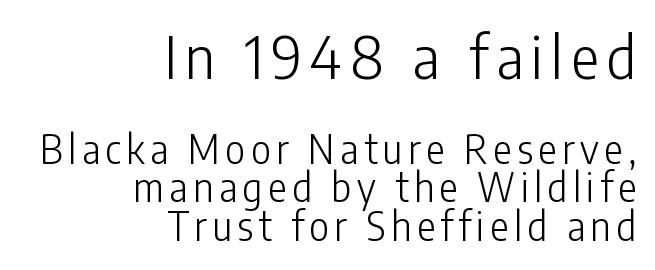
The image shows 58 px light, condensed sans-serif type, upright; set right-aligned, tight line spacing (0.99x), not underlined; the first (top) block is 1.49x larger; low stroke contrast and a medium x-height.
